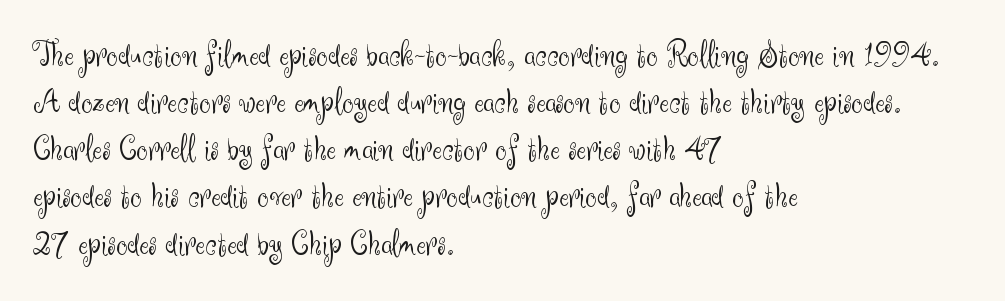
{"serif": "no", "italic": "no", "bold": "no", "weight": "light", "width": "normal", "stroke_contrast": "medium", "x_height": "small", "monospaced": "no", "underline": "no", "align": "left", "line_spacing": "normal", "line_spacing_ratio": 1.31, "letter_spacing": "normal", "letter_spacing_em": 0.0, "glyph_px": 36}
